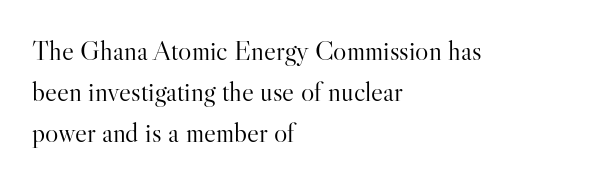
{"serif": "yes", "italic": "no", "bold": "no", "weight": "light", "width": "normal", "stroke_contrast": "high", "x_height": "small", "monospaced": "no", "underline": "no", "align": "left", "line_spacing": "normal", "line_spacing_ratio": 1.46, "letter_spacing": "normal", "letter_spacing_em": 0.0, "glyph_px": 28}
